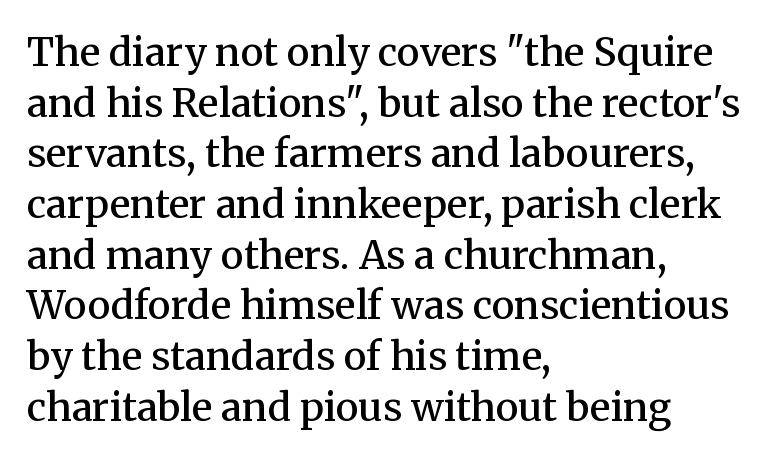
The image shows 39 px semibold serif type, upright; set left-aligned, normal line spacing (1.3x), normal letter spacing, not underlined; medium stroke contrast and a medium x-height.
